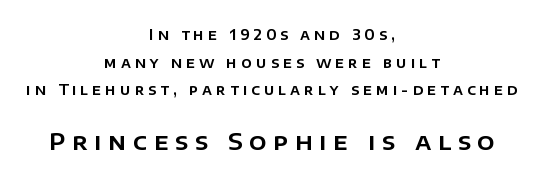
The image shows 23 px text type, upright; set centered, loose line spacing (1.97x), unusually wide letter spacing (+0.29 em), not underlined; the second (bottom) block is 1.64x larger.
